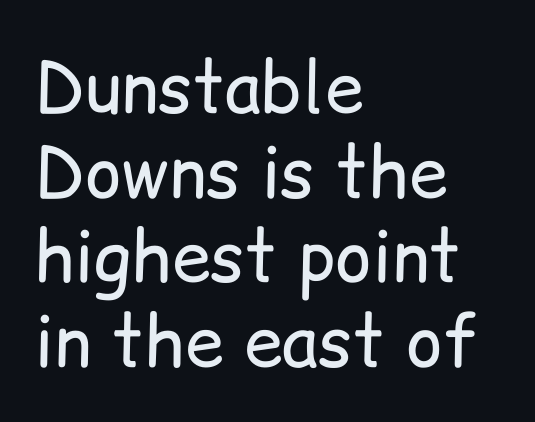
The font family rendered here belongs to the sans-serif group. The typography opts for an upright posture over an oblique one. Rule under the text: the space is simply empty. These glyphs show unthickened strokes, regular width or finer. These lines are rendered in a variable-pitch font.
